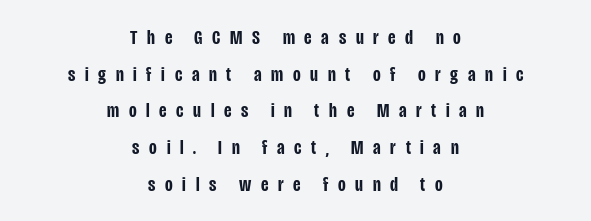
The lettering stays uniformly vertical, giving the passage a roman look. Casual observation: everything's sitting right in the middle. Caption: expanded tracking, letters set apart. A clean baseline with only descenders dipping below it. Set as a demibold, roughly 600 on the weight scale.
